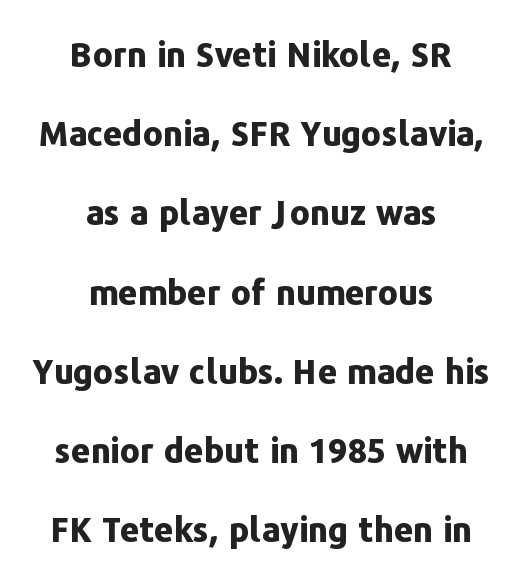
Compared with an ordinary text face, these strokes are far heavier — a full bold. Nobody drew a line under any word here. The gaps between neighbouring characters are ordinary and unremarkable. A centered setting, common on invitations and titles, is used for this passage.
